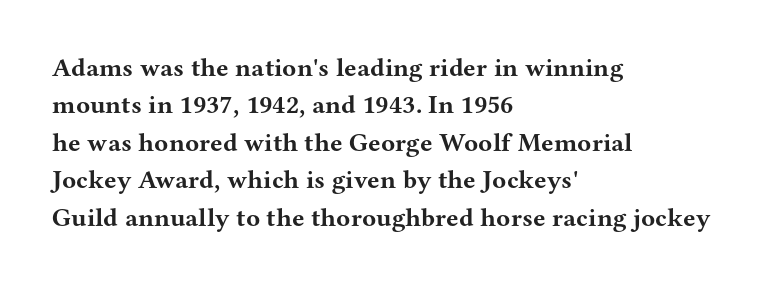
Q: Is the text bold? A: Yes.
Q: Is the text italic (slanted)? A: No, it is upright.
Q: Is the text underlined? A: No.
Q: How is the paragraph aligned? A: Left-aligned.
Q: Is the spacing between letters normal or unusually wide? A: Normal.
Q: Is the spacing between lines tight, normal or loose? A: Normal.
